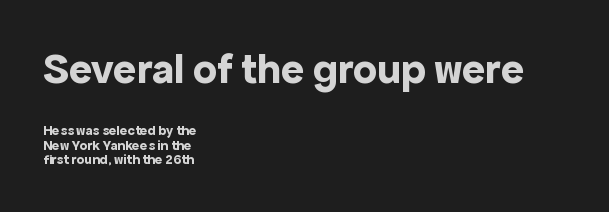
{"serif": "no", "italic": "no", "bold": "yes", "weight": "bold", "width": "normal", "x_height": "medium", "monospaced": "no", "underline": "no", "align": "left", "line_spacing": "tight", "line_spacing_ratio": 1.04, "letter_spacing": "normal", "letter_spacing_em": 0.0, "larger_block": "first", "size_ratio": 3.07, "glyph_px": 43}
